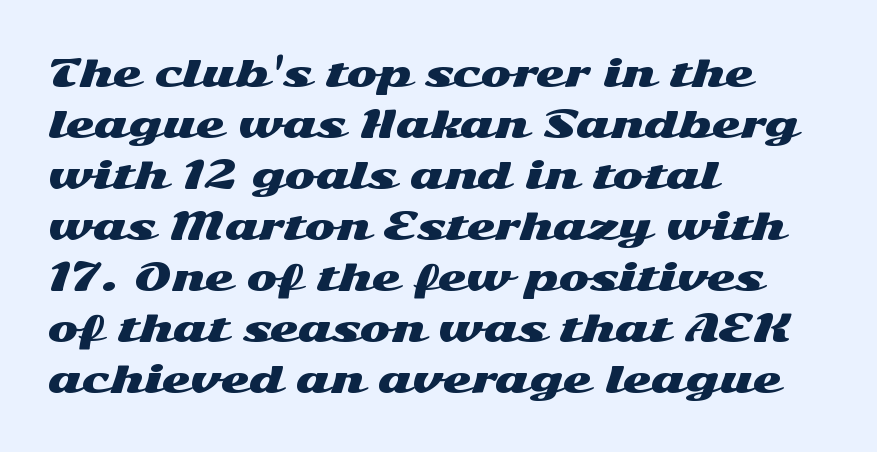
Q: Is the text italic (slanted)? A: Yes.
Q: Is the typeface a serif or a sans-serif typeface? A: Sans-serif.
Q: Is the text underlined? A: No.
Q: How is the paragraph aligned? A: Left-aligned.
Q: Is the spacing between letters normal or unusually wide? A: Normal.
Q: Is the spacing between lines tight, normal or loose? A: Normal.
Q: Width (condensed, normal, or wide)? A: Wide.
Q: Stroke contrast? A: Medium.
Q: x-height? A: Medium.
Q: Monospaced? A: No.
